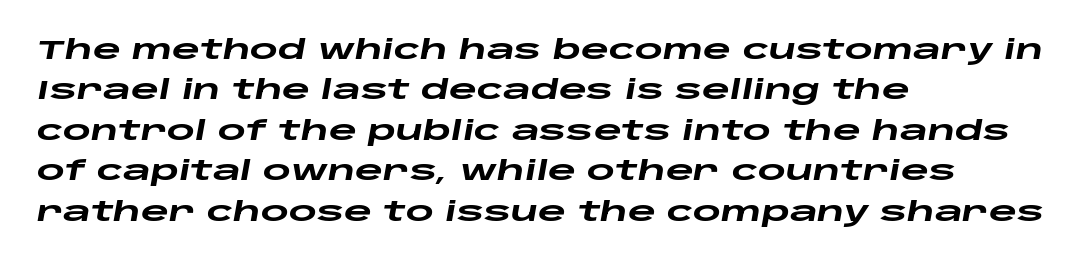
{"italic": "yes", "lean": "right", "slant_degrees": 10, "bold": "yes", "underline": "no", "align": "left", "line_spacing": "normal", "line_spacing_ratio": 1.5, "letter_spacing": "normal", "letter_spacing_em": 0.0, "glyph_px": 27}
